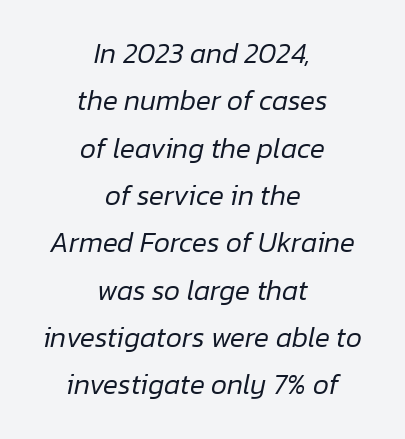
Q: Is the text bold? A: No.
Q: Is the text italic (slanted)? A: Yes, it leans right by about 12 degrees.
Q: Is the text underlined? A: No.
Q: How is the paragraph aligned? A: Centered.
Q: Is the spacing between letters normal or unusually wide? A: Normal.
Q: Is the spacing between lines tight, normal or loose? A: Normal.
Q: Width (condensed, normal, or wide)? A: Normal.
Q: Stroke contrast? A: Low.
Q: x-height? A: Medium.
Q: Monospaced? A: No.
